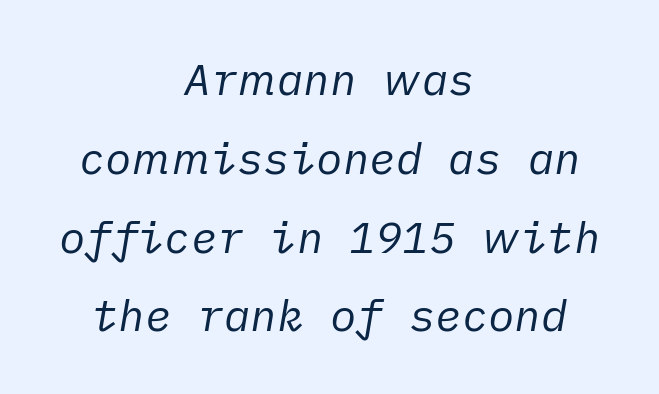
The image shows 44 px regular-weight type, italic (leaning right); set centered, line spacing 1.79x, normal letter spacing, not underlined; low stroke contrast and a medium x-height.
